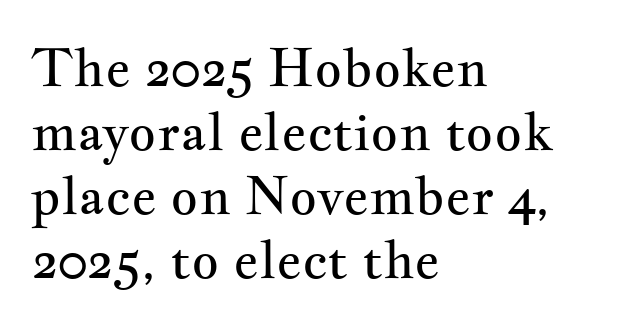
The image shows 53 px regular-weight, wide serif type, upright; set left-aligned, line spacing 1.21x, normal letter spacing, not underlined; medium stroke contrast and a small x-height.
